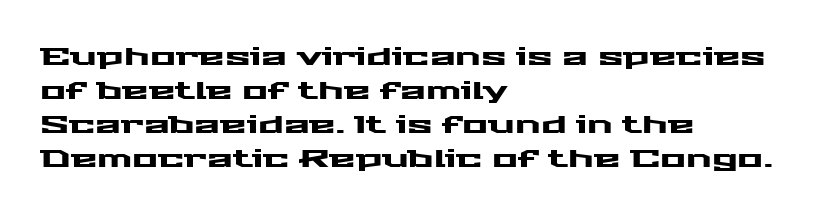
Here the glyphs are tracked normally, forming tight word shapes. A typesetter would call this leading conventional body-copy spacing. Descenders hang freely into open space. Typeset ragged right — the left edge is the straight one. Posture: upright roman.
